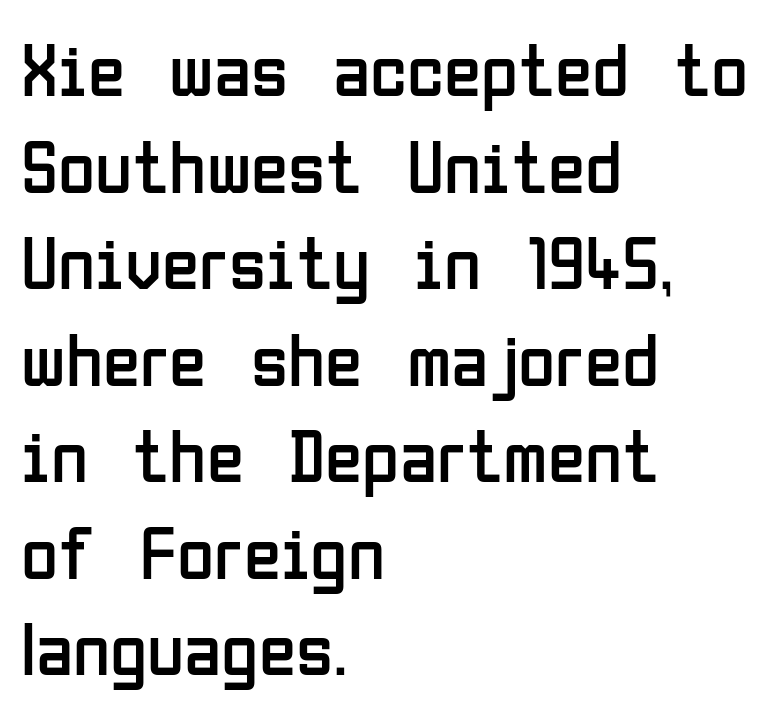
This sample has the flowing, uneven cadence of proportional lettering. Letterform terminals end flat and unadorned throughout the passage. Ordinary non-slanted type is in use. The gaps between neighbouring characters are ordinary and unremarkable. One-word summary of the alignment: left.
